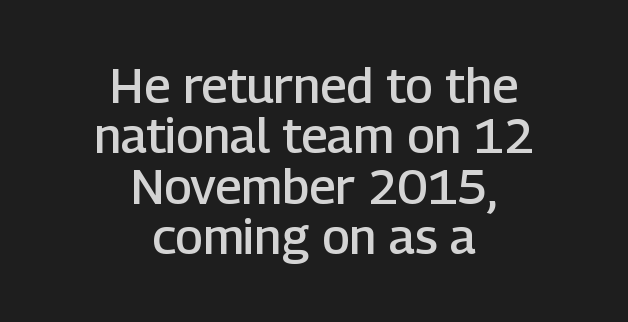
Look at the bottom of the vertical strokes: they stop flat, with no serifs. Every character sits straight up, as roman type does. Very little white space separates one row of letters from the next. This sample uses plain, unmodified letter spacing.
